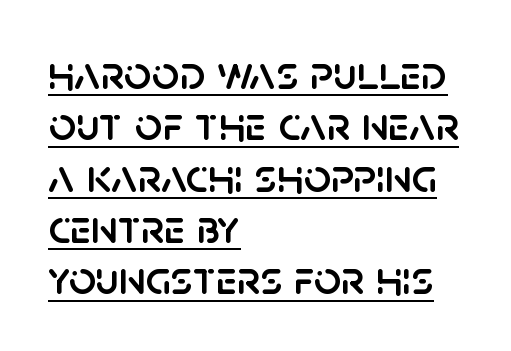
The image shows 48 px sans-serif type, upright; set left-aligned, tight line spacing (1.07x), normal letter spacing, underlined; low stroke contrast and a large x-height.
